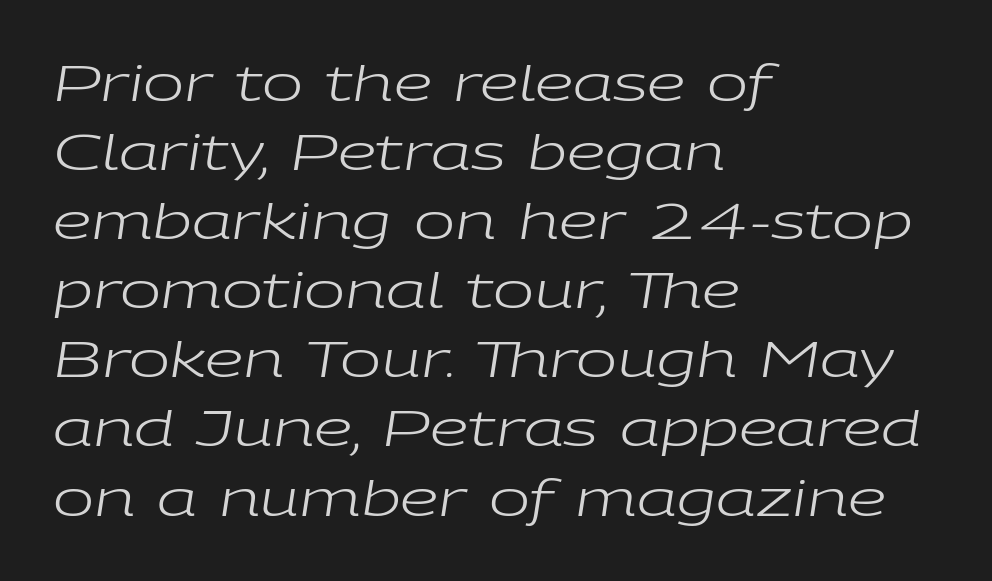
Q: Is the text bold? A: No.
Q: Is the text italic (slanted)? A: Yes, it leans right by about 9 degrees.
Q: Is the text underlined? A: No.
Q: How is the paragraph aligned? A: Left-aligned.
Q: Is the spacing between letters normal or unusually wide? A: Normal.
Q: Is the spacing between lines tight, normal or loose? A: Normal.
Q: Width (condensed, normal, or wide)? A: Wide.
Q: Stroke contrast? A: Low.
Q: x-height? A: Medium.
Q: Monospaced? A: No.
